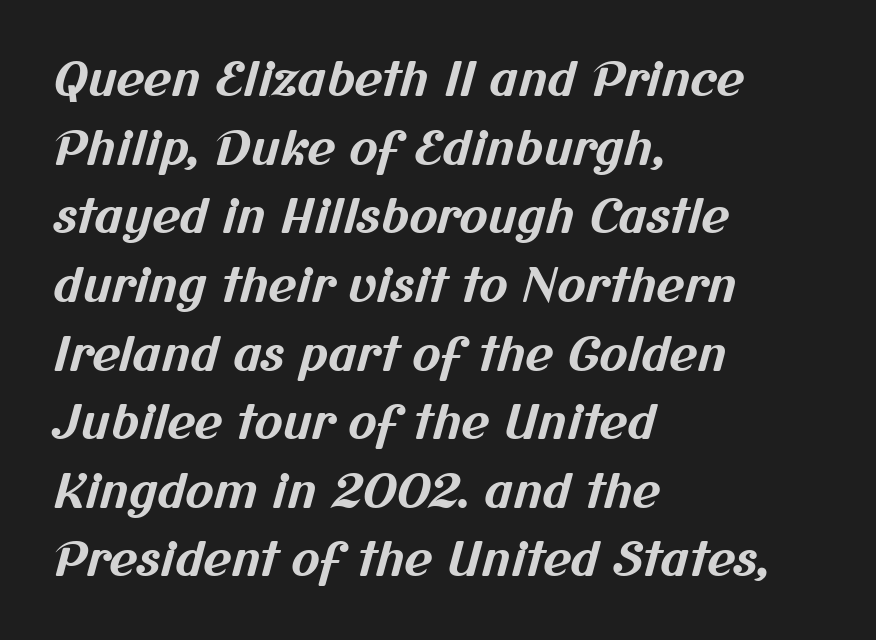
Q: Is the text bold? A: Yes.
Q: Is the typeface a serif or a sans-serif typeface? A: Sans-serif.
Q: Is the text underlined? A: No.
Q: How is the paragraph aligned? A: Left-aligned.
Q: Is the spacing between letters normal or unusually wide? A: Normal.
Q: Is the spacing between lines tight, normal or loose? A: Normal.
Q: Width (condensed, normal, or wide)? A: Normal.
Q: Stroke contrast? A: Medium.
Q: x-height? A: Medium.
Q: Monospaced? A: No.
